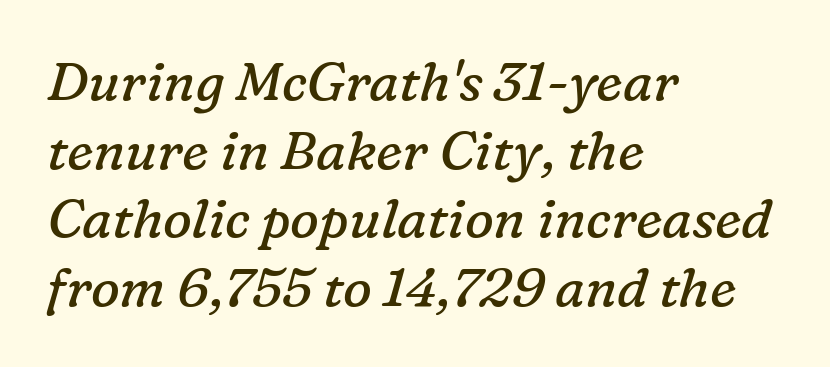
Q: Is the text bold? A: No.
Q: Is the text italic (slanted)? A: Yes, it leans right by about 16 degrees.
Q: Is the typeface a serif or a sans-serif typeface? A: Serif.
Q: Is the text underlined? A: No.
Q: How is the paragraph aligned? A: Left-aligned.
Q: Is the spacing between letters normal or unusually wide? A: Normal.
Q: Is the spacing between lines tight, normal or loose? A: Normal.
Q: Width (condensed, normal, or wide)? A: Normal.
Q: Stroke contrast? A: Low.
Q: x-height? A: Medium.
Q: Monospaced? A: No.
